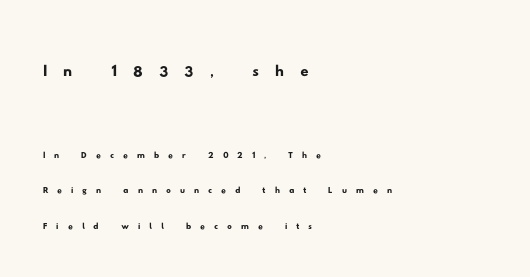
Letters rest on an invisible, unmarked baseline. Does the copy run flush right? No — it runs flush left. Leading matches the norm, producing a regular column. Note the varied advance widths — an 'i' is clearly narrower than an 'm'. The designer gave the opening block more size than the closing block.
